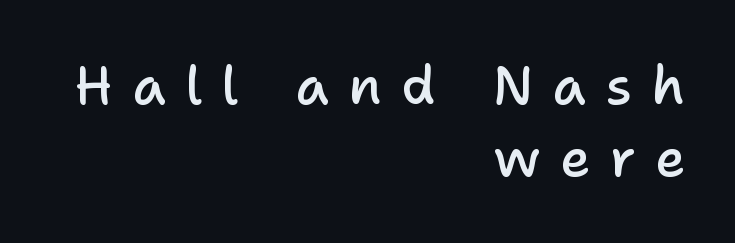
Q: Is the text bold? A: Semi-bold.
Q: Is the text italic (slanted)? A: No, it is upright.
Q: Is the typeface a serif or a sans-serif typeface? A: Sans-serif.
Q: Is the text underlined? A: No.
Q: How is the paragraph aligned? A: Right-aligned.
Q: Is the spacing between letters normal or unusually wide? A: Unusually wide.
Q: Is the spacing between lines tight, normal or loose? A: Normal.
Q: Width (condensed, normal, or wide)? A: Normal.
Q: Stroke contrast? A: Low.
Q: x-height? A: Medium.
Q: Monospaced? A: No.
